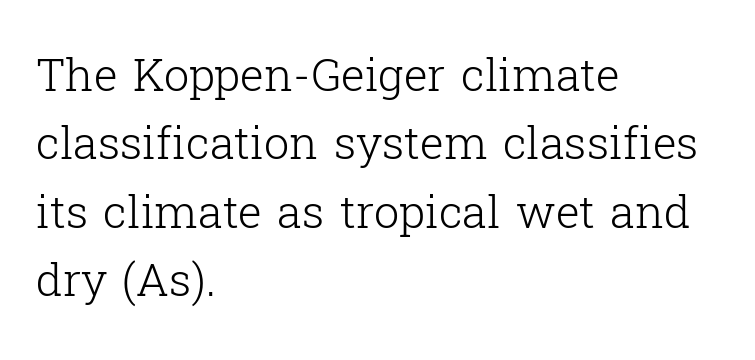
A typesetter would call this zero additional tracking. Casual observation: everything's shoved over to the left. Here the designer chose a conventional face with non-uniform glyph widths. The face used here is seriffed, in the tradition of book romans. This rendering features lettering with no underline.
